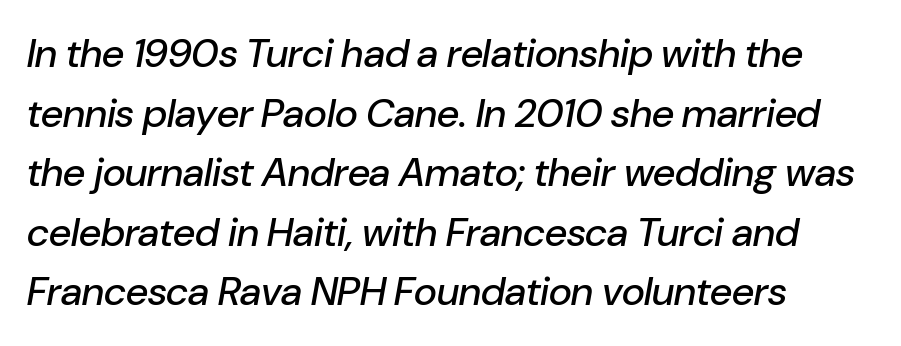
Q: Is the text italic (slanted)? A: Yes, it leans right by about 10 degrees.
Q: Is the text underlined? A: No.
Q: How is the paragraph aligned? A: Left-aligned.
Q: Is the spacing between letters normal or unusually wide? A: Normal.
Q: Is the spacing between lines tight, normal or loose? A: Normal.
Q: Width (condensed, normal, or wide)? A: Normal.
Q: Stroke contrast? A: Low.
Q: x-height? A: Medium.
Q: Monospaced? A: No.
